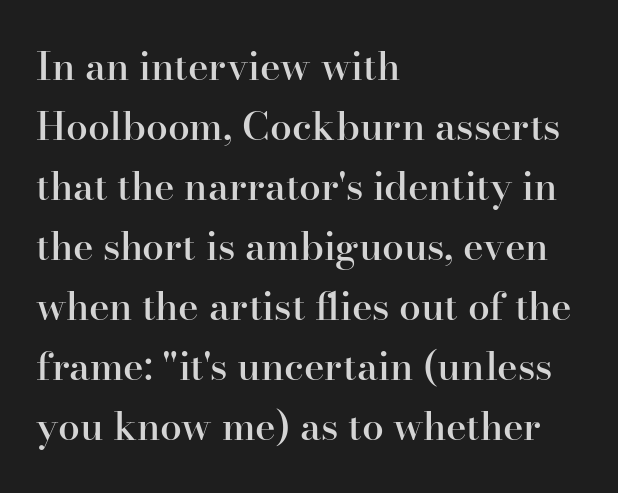
{"serif": "yes", "italic": "no", "bold": "semi", "weight": "semibold", "width": "normal", "stroke_contrast": "high", "x_height": "small", "monospaced": "no", "underline": "no", "align": "left", "line_spacing": "normal", "line_spacing_ratio": 1.54, "letter_spacing": "normal", "letter_spacing_em": 0.0, "glyph_px": 39}
